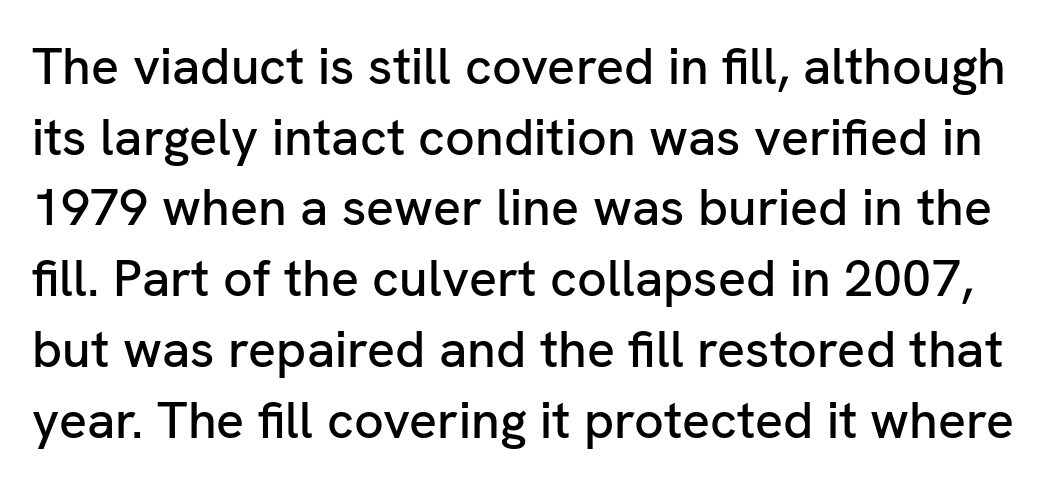
Q: Is the text italic (slanted)? A: No, it is upright.
Q: Is the typeface a serif or a sans-serif typeface? A: Sans-serif.
Q: Is the text underlined? A: No.
Q: Is the spacing between letters normal or unusually wide? A: Normal.
Q: Is the spacing between lines tight, normal or loose? A: Normal.
Q: Width (condensed, normal, or wide)? A: Normal.
Q: Stroke contrast? A: Low.
Q: x-height? A: Medium.
Q: Monospaced? A: No.
